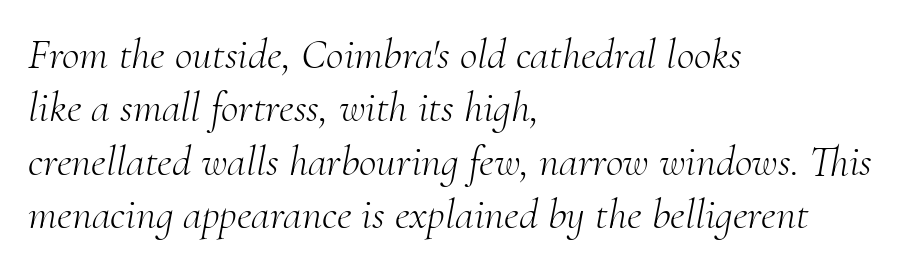
Slanted lettering throughout. Visually the block forms a straight wall on the left and a jagged coastline on the right. Looks like regular typesetting: each glyph gets only the width it needs. Words float on clear page, feet unadorned. Caption: standard tracking, unaltered. The font is comparable to plain body text, perhaps lighter.
